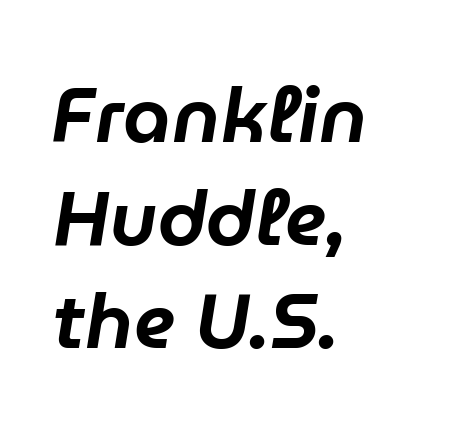
Q: Is the text italic (slanted)? A: Yes, it leans right by about 9 degrees.
Q: Is the text underlined? A: No.
Q: How is the paragraph aligned? A: Left-aligned.
Q: Is the spacing between letters normal or unusually wide? A: Normal.
Q: Is the spacing between lines tight, normal or loose? A: Normal.
Q: Width (condensed, normal, or wide)? A: Normal.
Q: Stroke contrast? A: Low.
Q: x-height? A: Medium.
Q: Monospaced? A: No.
